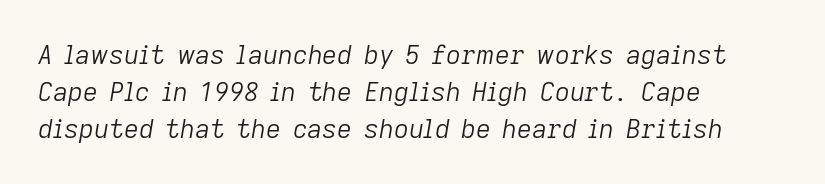
The weight would be labelled regular, book, light, or lighter still. Letter spacing: default. Horizontally, the lines are justified to the leading edge only. Notice how the stems are inclined rather than vertical — that's the hallmark of italics.
